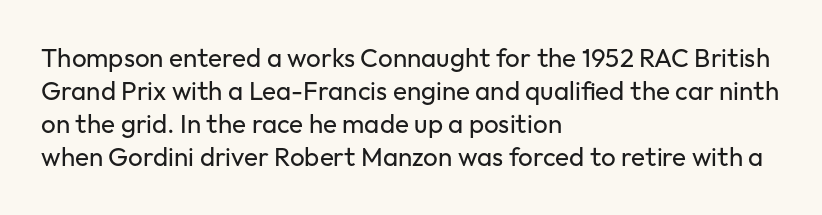
{"italic": "no", "bold": "no", "underline": "no", "align": "left", "line_spacing": "normal", "line_spacing_ratio": 1.27, "letter_spacing": "normal", "letter_spacing_em": 0.0, "glyph_px": 26}
